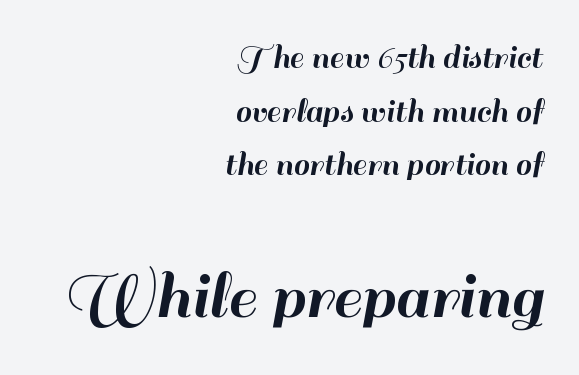
The image shows 71 px sans-serif type; set right-aligned, normal line spacing (1.49x), normal letter spacing, not underlined; the second (bottom) block is 1.97x larger; high stroke contrast and a small x-height.
